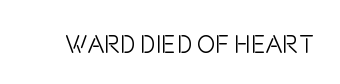
The image shows 25 px text type, upright; set normal letter spacing, not underlined.
